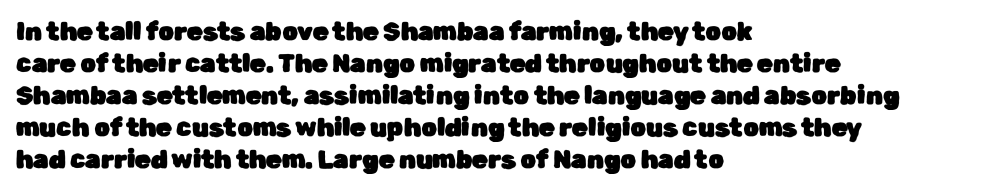
Summary of vertical rhythm: regular, with standard interline spacing. The string is rendered with underlining switched off. This rendering uses left alignment, leaving the right contour irregular. The lettering stays uniformly vertical, giving the passage a roman look. The horizontal fit of the characters is conventional and even.
